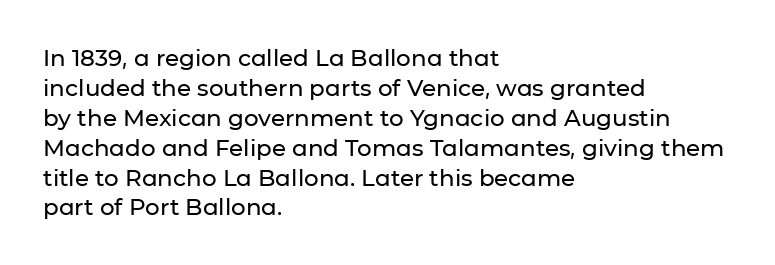
Q: Is the text italic (slanted)? A: No, it is upright.
Q: Is the text underlined? A: No.
Q: How is the paragraph aligned? A: Left-aligned.
Q: Is the spacing between letters normal or unusually wide? A: Normal.
Q: Is the spacing between lines tight, normal or loose? A: Normal.
